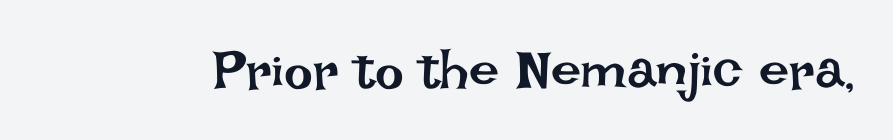
Q: Is the text bold? A: No.
Q: Is the text italic (slanted)? A: No, it is upright.
Q: Is the text underlined? A: No.
Q: Is the spacing between letters normal or unusually wide? A: Normal.
Q: Width (condensed, normal, or wide)? A: Normal.
Q: Stroke contrast? A: Low.
Q: x-height? A: Large.
Q: Monospaced? A: No.
